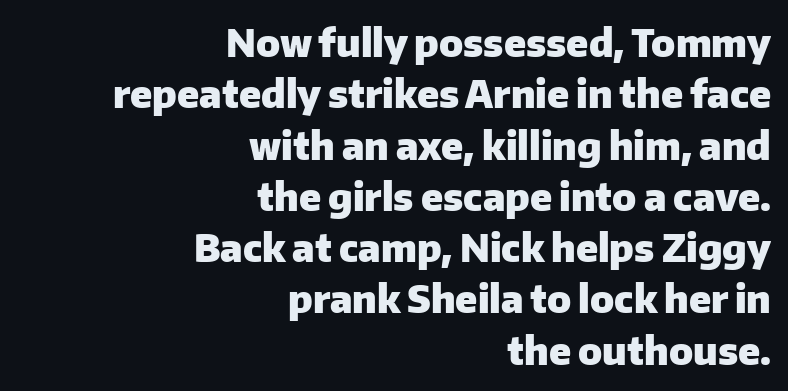
The image shows 38 px heavy sans-serif type, upright; set right-aligned, normal line spacing (1.35x), normal letter spacing, not underlined; low stroke contrast and a medium x-height.
